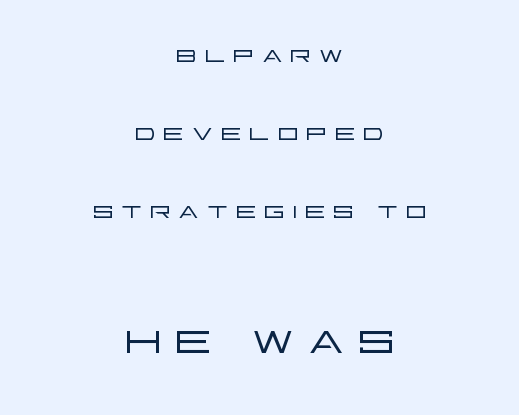
{"serif": "no", "italic": "no", "bold": "no", "weight": "light", "width": "wide", "stroke_contrast": "low", "x_height": "large", "monospaced": "no", "underline": "no", "align": "center", "line_spacing": "loose", "line_spacing_ratio": 2.29, "larger_block": "second", "size_ratio": 1.76, "glyph_px": 60}
